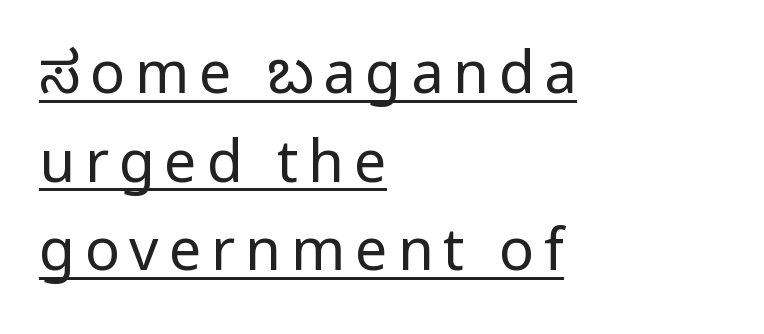
The image shows 58 px regular-weight sans-serif type, upright; set left-aligned, normal line spacing (1.53x), underlined; low stroke contrast and a medium x-height.
